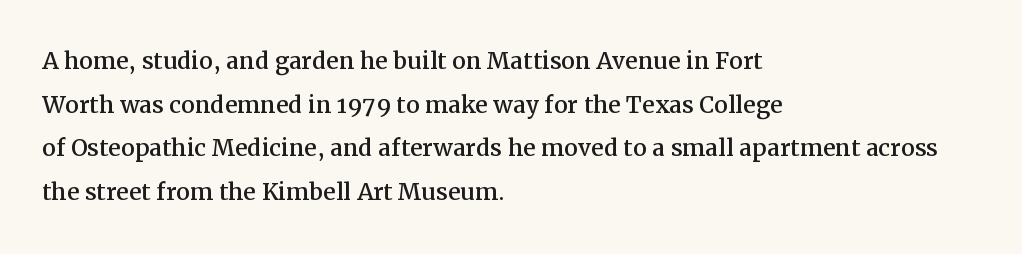
Q: Is the text italic (slanted)? A: No, it is upright.
Q: Is the typeface a serif or a sans-serif typeface? A: Serif.
Q: Is the text underlined? A: No.
Q: How is the paragraph aligned? A: Left-aligned.
Q: Is the spacing between letters normal or unusually wide? A: Normal.
Q: Is the spacing between lines tight, normal or loose? A: Normal.
Q: Width (condensed, normal, or wide)? A: Normal.
Q: Stroke contrast? A: Medium.
Q: x-height? A: Medium.
Q: Monospaced? A: No.
